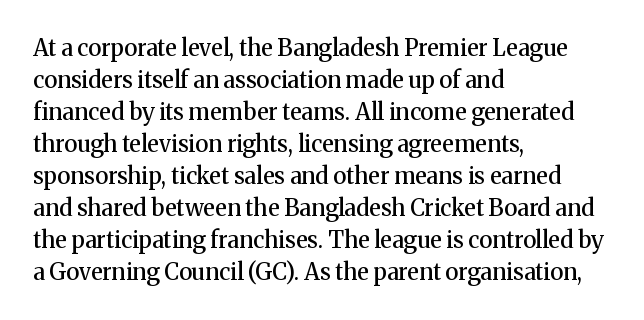
Compared with an ordinary text face, these strokes are moderately heavier — a semibold. Unlike italic type, these characters show no tilt at all. The leading is moderate, giving the passage an even texture. No extra tracking has been applied to these lines.
